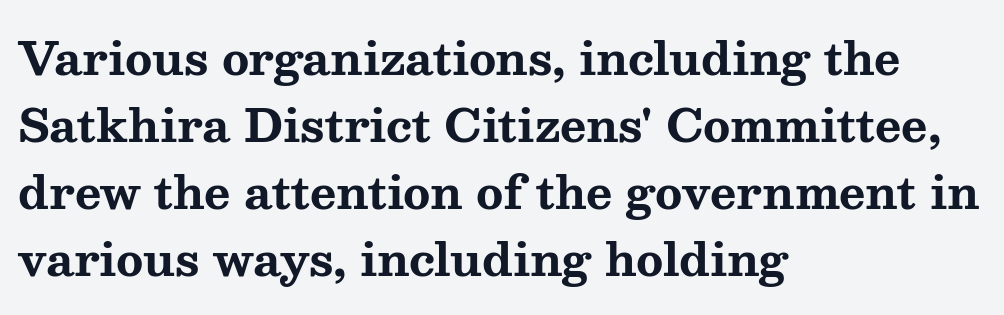
{"serif": "yes", "italic": "no", "bold": "yes", "weight": "bold", "width": "wide", "stroke_contrast": "medium", "x_height": "medium", "monospaced": "no", "underline": "no", "align": "left", "line_spacing": "normal", "line_spacing_ratio": 1.49, "letter_spacing": "normal", "letter_spacing_em": 0.0, "glyph_px": 45}
